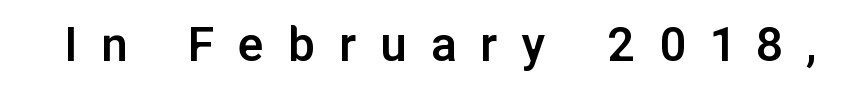
Q: Is the text bold? A: Semi-bold.
Q: Is the text italic (slanted)? A: No, it is upright.
Q: Is the typeface a serif or a sans-serif typeface? A: Sans-serif.
Q: Is the text underlined? A: No.
Q: Is the spacing between letters normal or unusually wide? A: Unusually wide.
Q: Width (condensed, normal, or wide)? A: Normal.
Q: Stroke contrast? A: Low.
Q: x-height? A: Medium.
Q: Monospaced? A: No.
